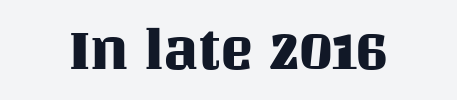
{"italic": "no", "width": "normal", "stroke_contrast": "medium", "x_height": "large", "monospaced": "no", "underline": "no", "letter_spacing": "normal", "letter_spacing_em": 0.0, "glyph_px": 56}
